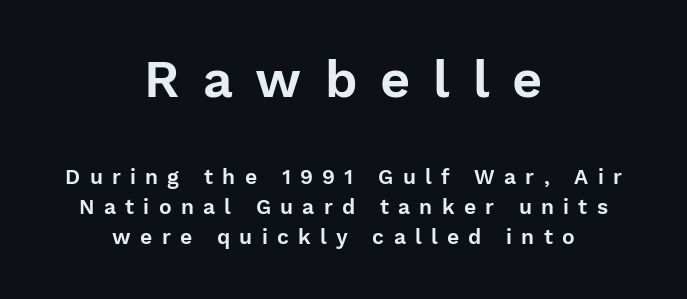
{"serif": "no", "italic": "no", "width": "normal", "stroke_contrast": "low", "x_height": "medium", "monospaced": "no", "underline": "no", "align": "center", "line_spacing": "normal", "line_spacing_ratio": 1.43, "letter_spacing": "wide", "letter_spacing_em": 0.44, "larger_block": "first", "size_ratio": 2.48, "glyph_px": 52}
